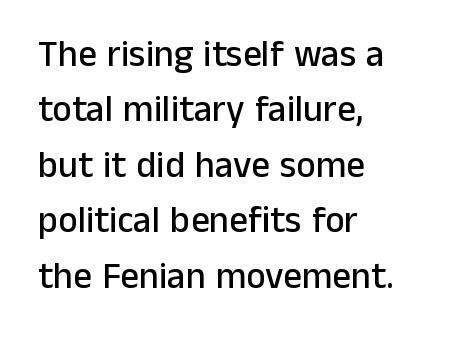
These lines are rendered in a variable-pitch font. A student would call this left alignment; a typographer would say flush left, rag right. Check under the words: just untouched page. The rows are spaced the way most documents space them.
